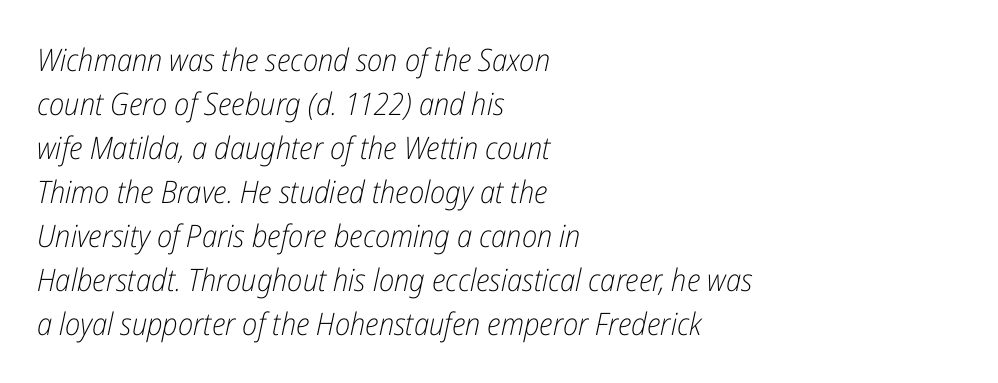
{"italic": "yes", "lean": "right", "slant_degrees": 12, "bold": "no", "weight": "light", "width": "condensed", "stroke_contrast": "low", "x_height": "medium", "monospaced": "no", "underline": "no", "align": "left", "line_spacing": "normal", "line_spacing_ratio": 1.42, "letter_spacing": "normal", "letter_spacing_em": 0.0, "glyph_px": 31}
